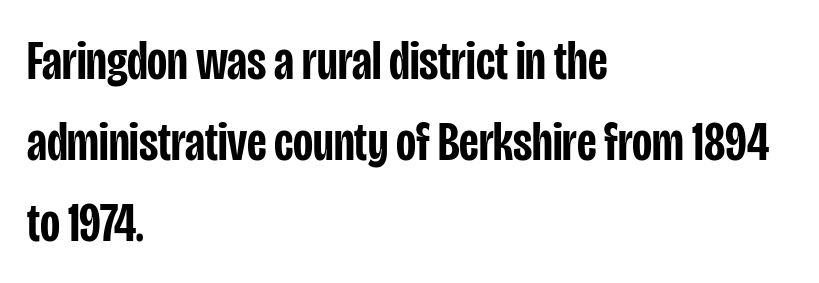
Q: Is the text bold? A: Semi-bold.
Q: Is the text italic (slanted)? A: No, it is upright.
Q: Is the typeface a serif or a sans-serif typeface? A: Sans-serif.
Q: Is the text underlined? A: No.
Q: How is the paragraph aligned? A: Left-aligned.
Q: Is the spacing between letters normal or unusually wide? A: Normal.
Q: Is the spacing between lines tight, normal or loose? A: Normal.
Q: Width (condensed, normal, or wide)? A: Condensed.
Q: Stroke contrast? A: Low.
Q: x-height? A: Large.
Q: Monospaced? A: No.
